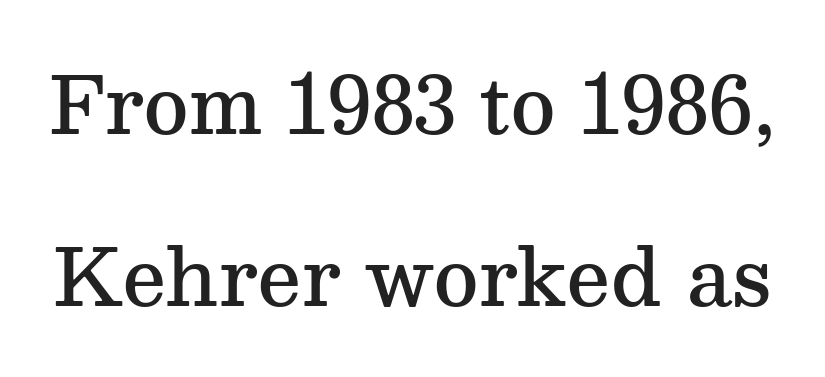
Vertically, the passage feels expansive, rows floating well apart. Caption: standard tracking, unaltered. Glance below the letters and you will spot only blank space. Looks like regular typesetting: each glyph gets only the width it needs.
